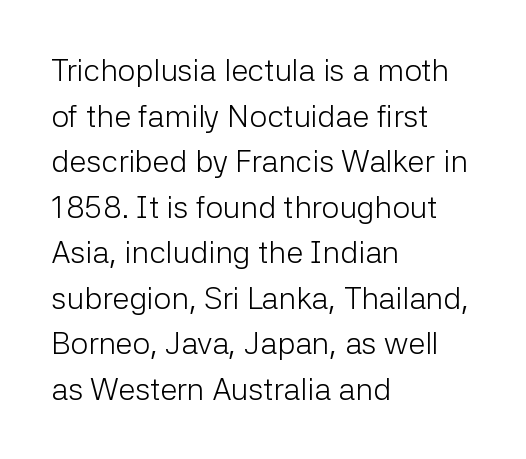
{"serif": "no", "italic": "no", "bold": "no", "weight": "light", "width": "normal", "stroke_contrast": "low", "x_height": "medium", "monospaced": "no", "underline": "no", "align": "left", "line_spacing": "normal", "line_spacing_ratio": 1.47, "letter_spacing": "normal", "letter_spacing_em": 0.0, "glyph_px": 31}
